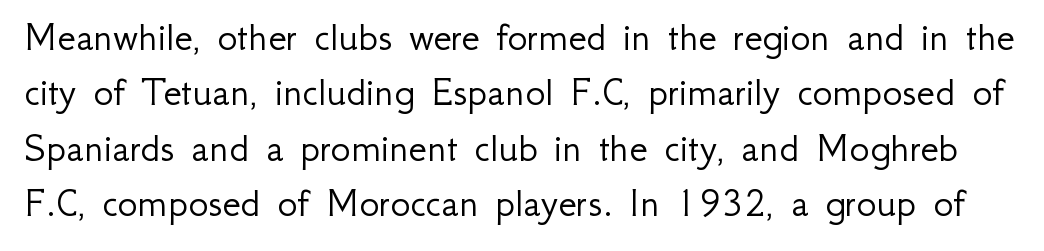
The image shows 42 px light sans-serif type, upright; set normal line spacing (1.32x), normal letter spacing, not underlined; low stroke contrast and a small x-height.
